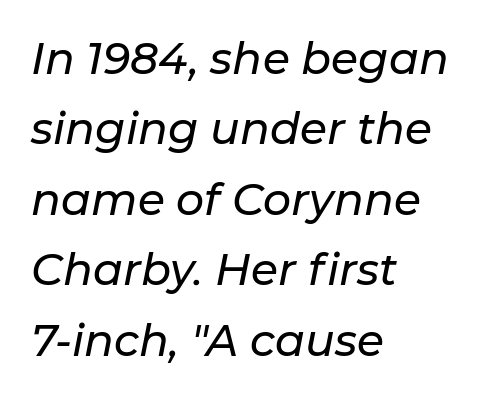
The image shows 44 px text type, italic (leaning right); set left-aligned, normal line spacing (1.6x), normal letter spacing, not underlined; low stroke contrast and a medium x-height.
